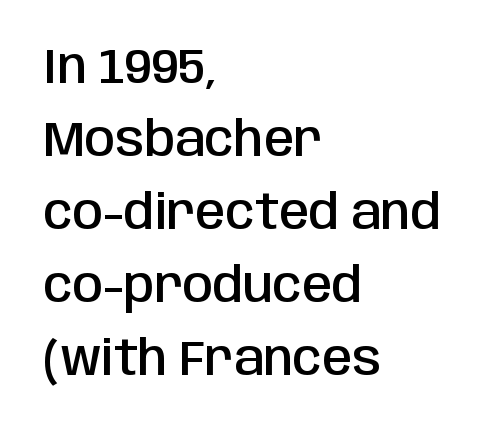
{"serif": "no", "italic": "no", "bold": "semi", "weight": "semibold", "width": "condensed", "stroke_contrast": "low", "x_height": "large", "monospaced": "no", "underline": "no", "align": "left", "line_spacing": "normal", "line_spacing_ratio": 1.49, "letter_spacing": "normal", "letter_spacing_em": 0.0, "glyph_px": 49}
